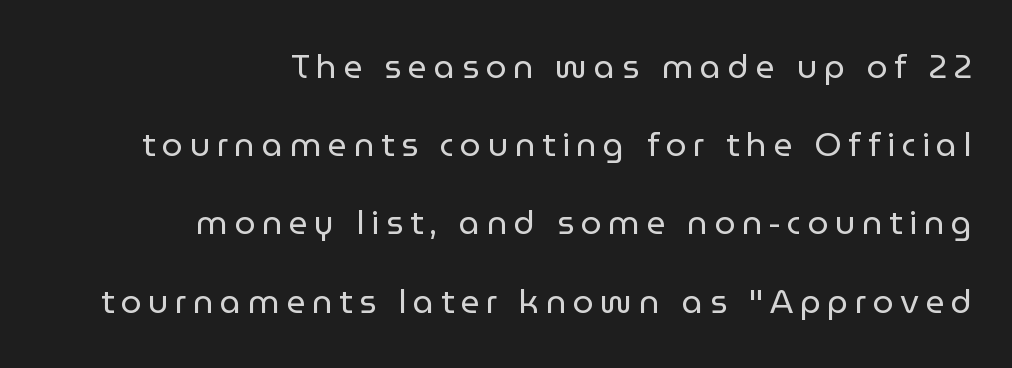
{"serif": "no", "italic": "no", "bold": "no", "weight": "regular", "width": "normal", "stroke_contrast": "low", "x_height": "medium", "monospaced": "no", "underline": "no", "align": "right", "line_spacing": "loose", "line_spacing_ratio": 2.37, "letter_spacing": "wide", "letter_spacing_em": 0.2, "glyph_px": 33}
